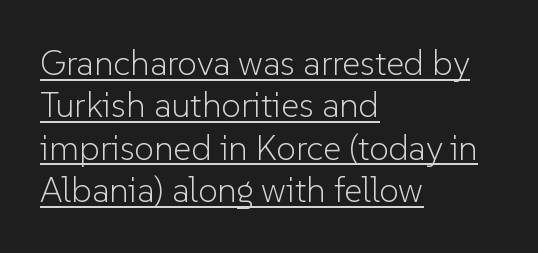
The paragraph shown leans on its left margin. Beneath each row of characters lies a ruled line. The passage shown is typeset with a sans-serif family. Tall strokes in this sample are plumb rather than angled.
